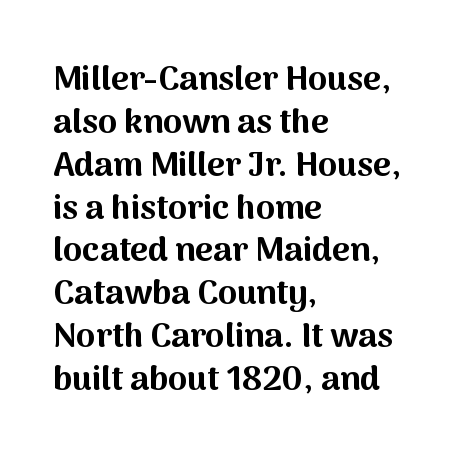
Q: Is the text bold? A: Yes.
Q: Is the text italic (slanted)? A: No, it is upright.
Q: Is the typeface a serif or a sans-serif typeface? A: Sans-serif.
Q: Is the text underlined? A: No.
Q: How is the paragraph aligned? A: Left-aligned.
Q: Is the spacing between letters normal or unusually wide? A: Normal.
Q: Is the spacing between lines tight, normal or loose? A: Normal.
Q: Width (condensed, normal, or wide)? A: Normal.
Q: Stroke contrast? A: Medium.
Q: x-height? A: Medium.
Q: Monospaced? A: No.
